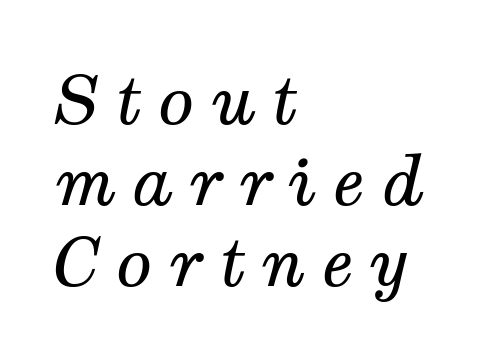
{"serif": "yes", "italic": "yes", "lean": "right", "slant_degrees": 12, "bold": "no", "weight": "regular", "width": "normal", "stroke_contrast": "medium", "x_height": "medium", "monospaced": "no", "underline": "no", "align": "left", "line_spacing_ratio": 1.21, "letter_spacing": "wide", "letter_spacing_em": 0.23, "glyph_px": 67}
